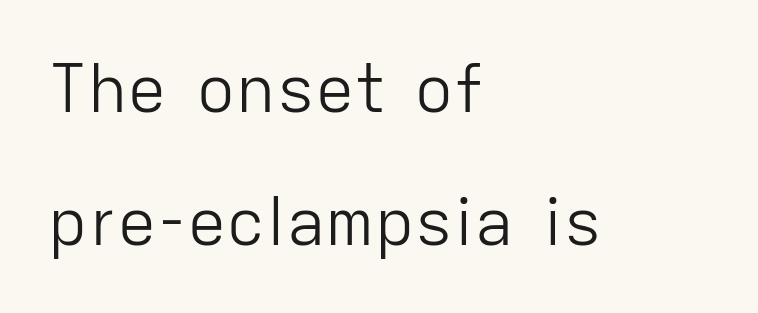
Q: Is the text bold? A: No.
Q: Is the text italic (slanted)? A: No, it is upright.
Q: Is the typeface a serif or a sans-serif typeface? A: Sans-serif.
Q: Is the text underlined? A: No.
Q: How is the paragraph aligned? A: Left-aligned.
Q: Is the spacing between letters normal or unusually wide? A: Normal.
Q: Is the spacing between lines tight, normal or loose? A: Loose.
Q: Width (condensed, normal, or wide)? A: Normal.
Q: Stroke contrast? A: Low.
Q: x-height? A: Medium.
Q: Monospaced? A: No.
